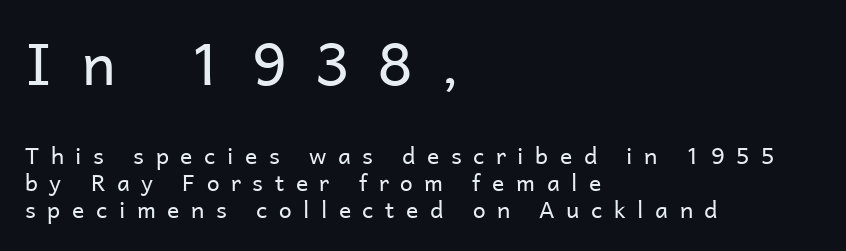
Q: Is the text bold? A: No.
Q: Is the text italic (slanted)? A: No, it is upright.
Q: Is the typeface a serif or a sans-serif typeface? A: Sans-serif.
Q: Is the text underlined? A: No.
Q: How is the paragraph aligned? A: Left-aligned.
Q: Is the spacing between letters normal or unusually wide? A: Unusually wide.
Q: Which block of text is set in a larger size, the first (top) or the second (bottom)? A: The first (top) one.
Q: Width (condensed, normal, or wide)? A: Normal.
Q: Stroke contrast? A: Low.
Q: x-height? A: Medium.
Q: Monospaced? A: No.
